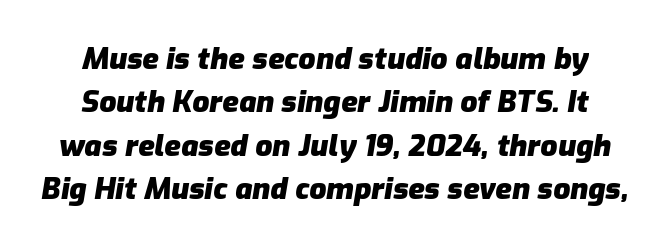
{"italic": "yes", "lean": "right", "slant_degrees": 9, "bold": "yes", "weight": "heavy", "width": "normal", "stroke_contrast": "low", "x_height": "medium", "monospaced": "no", "underline": "no", "line_spacing": "normal", "line_spacing_ratio": 1.45, "letter_spacing": "normal", "letter_spacing_em": 0.0, "glyph_px": 30}
